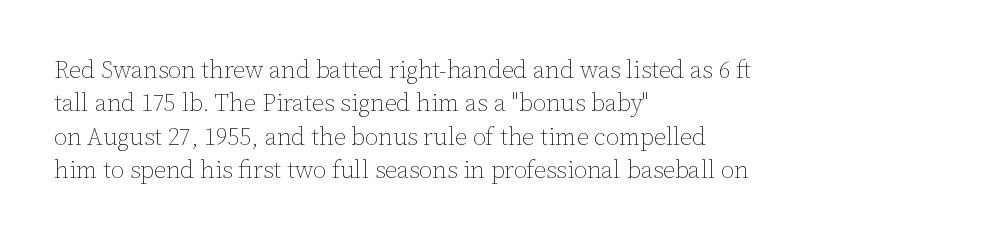
The image shows 24 px text type, upright; set left-aligned, normal line spacing (1.39x), normal letter spacing, not underlined.
